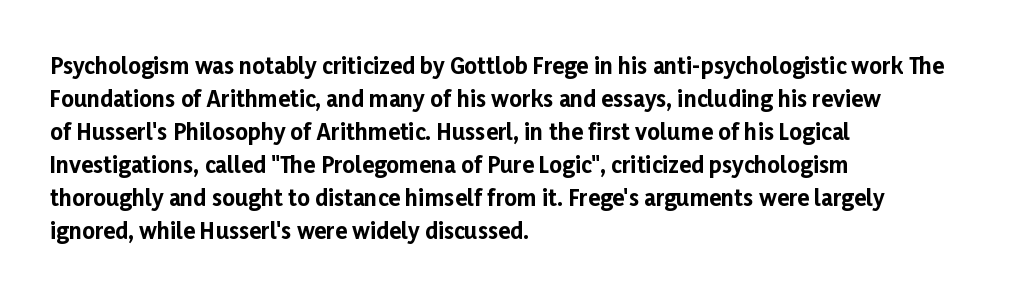
{"italic": "no", "bold": "yes", "underline": "no", "align": "left", "line_spacing": "normal", "line_spacing_ratio": 1.5, "letter_spacing": "normal", "letter_spacing_em": 0.0, "glyph_px": 22}
